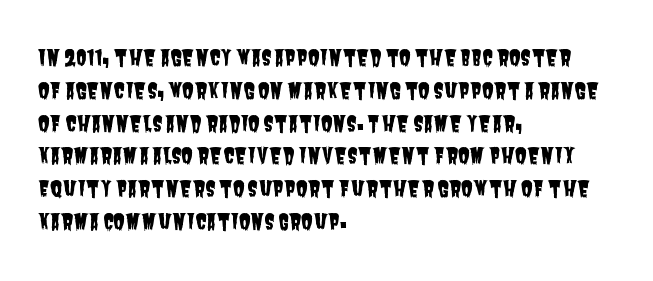
{"underline": "no", "align": "left", "line_spacing": "normal", "line_spacing_ratio": 1.56, "letter_spacing": "normal", "letter_spacing_em": 0.0, "glyph_px": 21}
